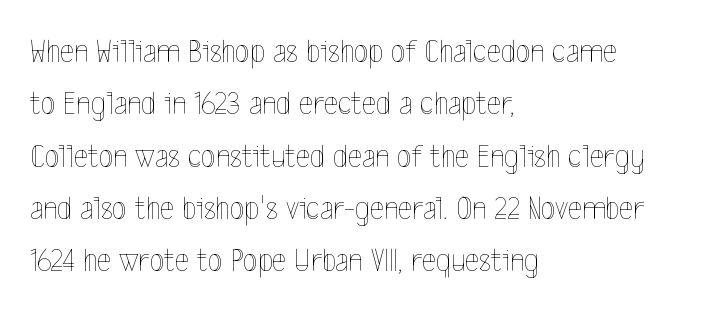
Q: Is the text bold? A: No.
Q: Is the text italic (slanted)? A: No, it is upright.
Q: Is the text underlined? A: No.
Q: How is the paragraph aligned? A: Left-aligned.
Q: Is the spacing between letters normal or unusually wide? A: Normal.
Q: Is the spacing between lines tight, normal or loose? A: Normal.
Q: Width (condensed, normal, or wide)? A: Condensed.
Q: x-height? A: Medium.
Q: Monospaced? A: No.
